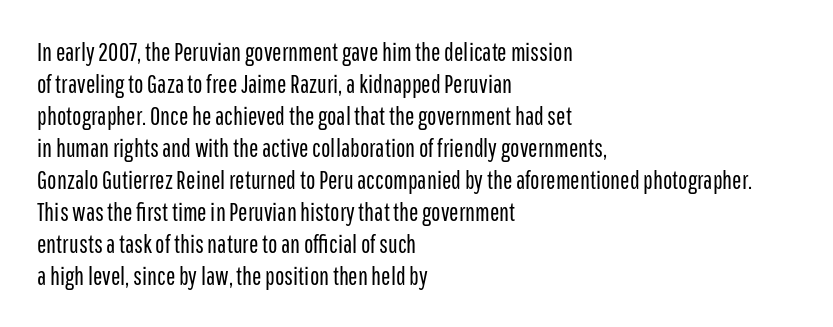
Glance below the letters and you will spot only blank space. The weight tops out at a normal text grade. Teacher's note: observe the even left margin — that is flush-left alignment. Interline gaps are of average width in this sample. In terms of posture, this sample is upright.
